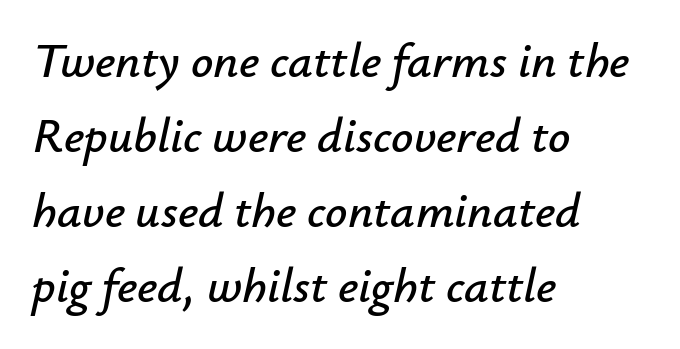
{"italic": "yes", "lean": "right", "slant_degrees": 12, "width": "normal", "stroke_contrast": "low", "x_height": "small", "monospaced": "no", "underline": "no", "align": "left", "line_spacing": "normal", "line_spacing_ratio": 1.53, "letter_spacing": "normal", "letter_spacing_em": 0.0, "glyph_px": 49}
